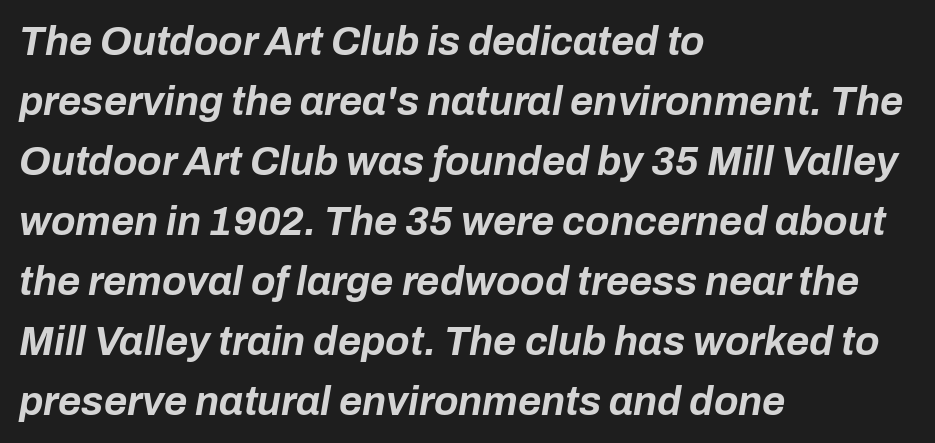
The rendering uses natural spacing where letterforms have individual widths. Short note: letters normally spaced. Look at the stroke-to-counter ratio: heavy, a bold. Rule under the text: the space is simply empty. Notice how descenders clear the ascenders below comfortably — that's standard leading. Looking at the ascenders, they clearly lean.
